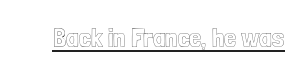
The image shows 27 px text type, upright; set normal letter spacing, underlined.
